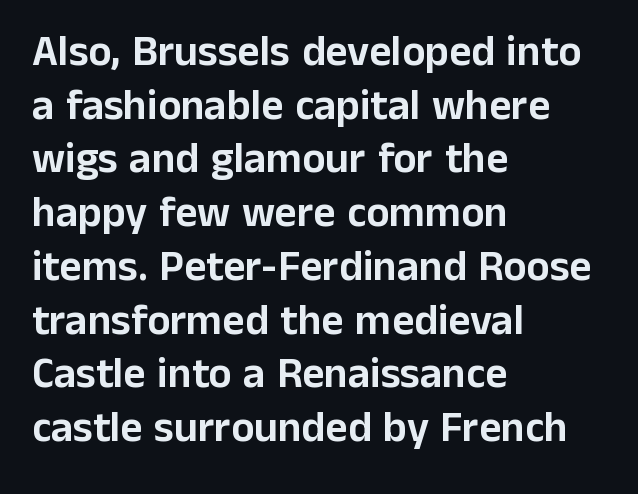
{"serif": "no", "italic": "no", "width": "normal", "stroke_contrast": "low", "x_height": "medium", "monospaced": "no", "underline": "no", "align": "left", "line_spacing": "normal", "line_spacing_ratio": 1.25, "letter_spacing": "normal", "letter_spacing_em": 0.0, "glyph_px": 43}
